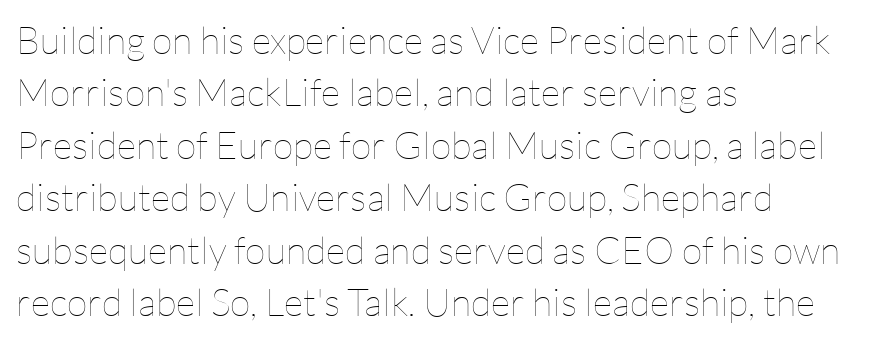
The image shows 38 px thin type, upright; set left-aligned, normal line spacing (1.38x), normal letter spacing, not underlined; low stroke contrast and a medium x-height.
